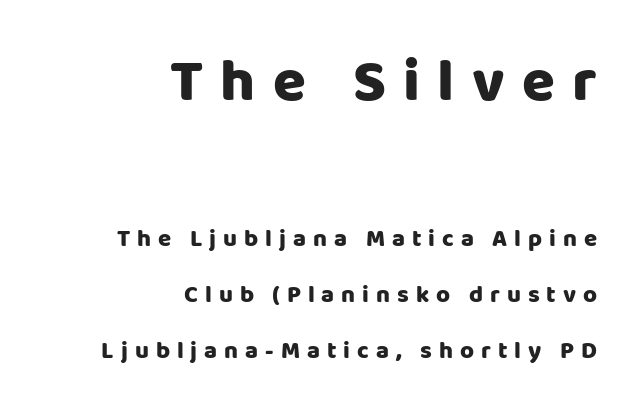
{"serif": "no", "italic": "no", "bold": "yes", "weight": "heavy", "width": "normal", "stroke_contrast": "low", "x_height": "large", "monospaced": "no", "underline": "no", "align": "right", "line_spacing": "loose", "line_spacing_ratio": 2.33, "letter_spacing": "wide", "letter_spacing_em": 0.29, "larger_block": "first", "size_ratio": 2.5, "glyph_px": 60}
